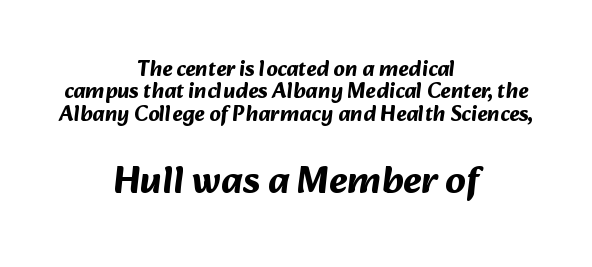
Q: Is the text bold? A: Yes.
Q: Is the typeface a serif or a sans-serif typeface? A: Sans-serif.
Q: Is the text underlined? A: No.
Q: How is the paragraph aligned? A: Centered.
Q: Is the spacing between letters normal or unusually wide? A: Normal.
Q: Is the spacing between lines tight, normal or loose? A: Tight.
Q: Which block of text is set in a larger size, the first (top) or the second (bottom)? A: The second (bottom) one.
Q: Width (condensed, normal, or wide)? A: Normal.
Q: Stroke contrast? A: Medium.
Q: x-height? A: Medium.
Q: Monospaced? A: No.
